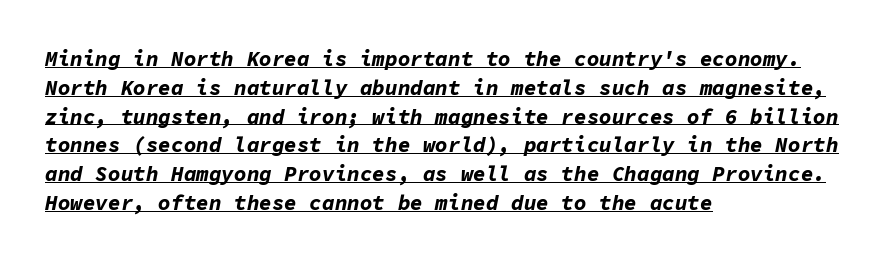
A rule runs beneath these lines of type. Horizontal bands of white between lines are of average thickness. Does extra space separate the letters? No, they use regular spacing. The rendering applies a slant to the glyphs. Does the weight exceed regular? Yes, all the way to bold.
